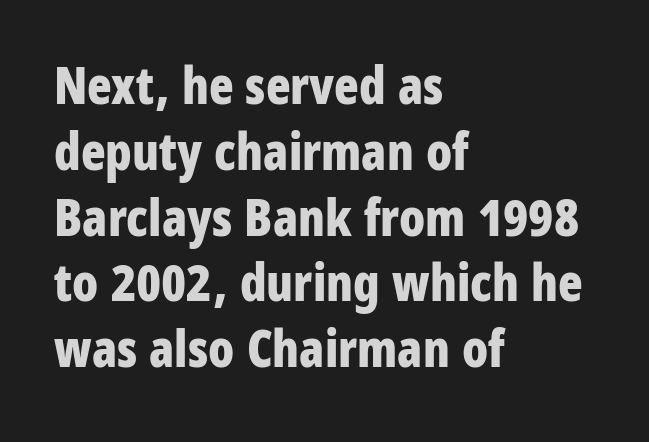
{"serif": "no", "italic": "no", "bold": "yes", "weight": "bold", "width": "condensed", "stroke_contrast": "low", "x_height": "large", "monospaced": "no", "underline": "no", "align": "left", "line_spacing": "normal", "line_spacing_ratio": 1.29, "letter_spacing": "normal", "letter_spacing_em": 0.0, "glyph_px": 51}
